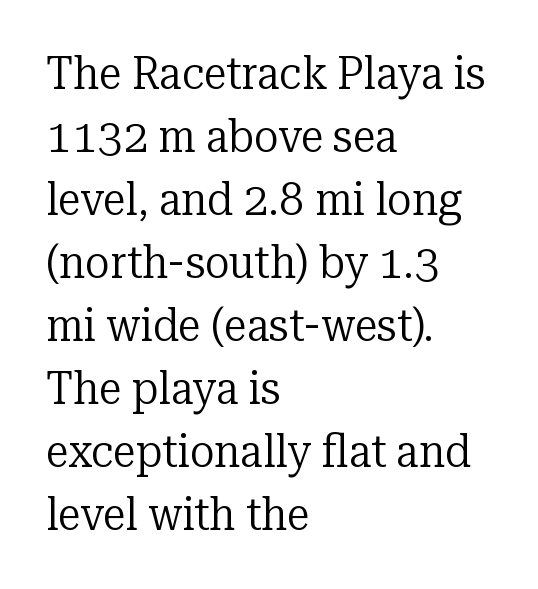
Letterform terminals end in serifs throughout the passage. All the whitespace from short lines collects on the right. Caption: face not bold, strokes unweighted. This sample has the flowing, uneven cadence of proportional lettering. A bare baseline throughout the passage. Ascenders rise straight up at ninety degrees.
